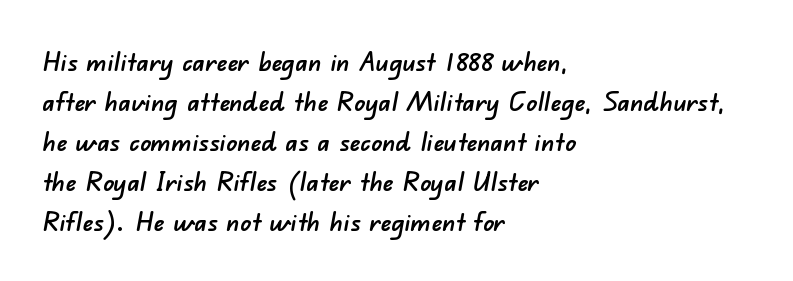
Nobody drew a line under any word here. Horizontal alignment here is leftward, the default for most running prose. The rendering uses a moderate line-height, typical for paragraphs. Tracking here is standard; glyphs follow each other at the usual distance.
